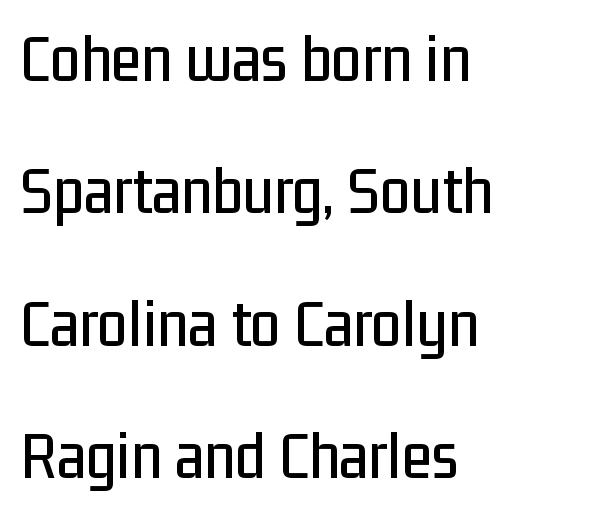
Unlike italic type, these characters show no tilt at all. In terms of letterspacing, this is plain default setting. This sample is left-justified, so line endings fall wherever the words run out. Unmarked baselines from the first word to the last.
